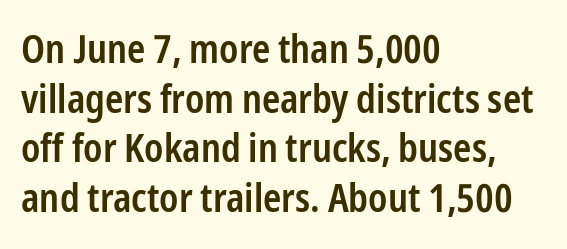
Q: Is the text bold? A: Semi-bold.
Q: Is the text italic (slanted)? A: No, it is upright.
Q: Is the typeface a serif or a sans-serif typeface? A: Sans-serif.
Q: Is the text underlined? A: No.
Q: How is the paragraph aligned? A: Left-aligned.
Q: Is the spacing between letters normal or unusually wide? A: Normal.
Q: Is the spacing between lines tight, normal or loose? A: Normal.
Q: Width (condensed, normal, or wide)? A: Condensed.
Q: Stroke contrast? A: Low.
Q: x-height? A: Medium.
Q: Monospaced? A: No.
